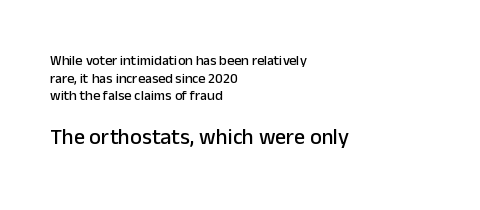
{"italic": "no", "underline": "no", "align": "left", "line_spacing": "normal", "line_spacing_ratio": 1.26, "letter_spacing": "normal", "letter_spacing_em": 0.0, "larger_block": "second", "size_ratio": 1.57, "glyph_px": 22}
